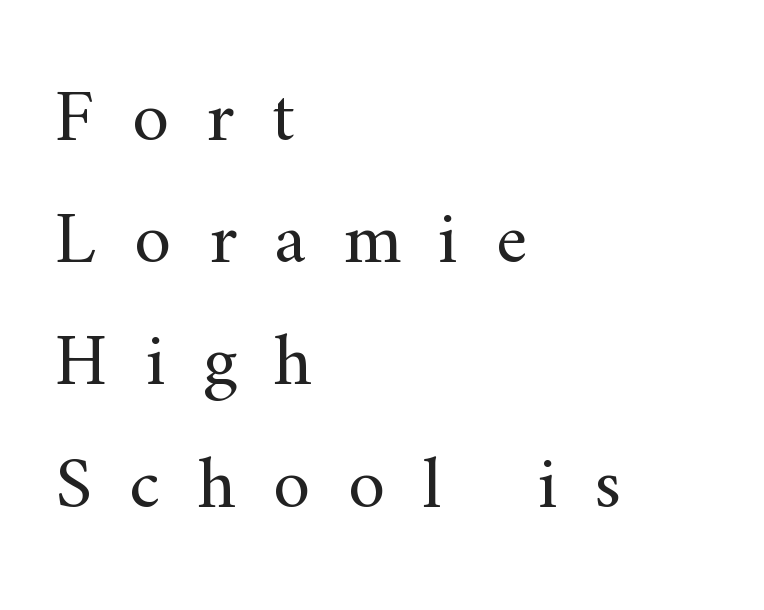
Q: Is the text bold? A: No.
Q: Is the text italic (slanted)? A: No, it is upright.
Q: Is the typeface a serif or a sans-serif typeface? A: Serif.
Q: Is the text underlined? A: No.
Q: How is the paragraph aligned? A: Left-aligned.
Q: Is the spacing between letters normal or unusually wide? A: Unusually wide.
Q: Is the spacing between lines tight, normal or loose? A: Normal.
Q: Width (condensed, normal, or wide)? A: Normal.
Q: Stroke contrast? A: Medium.
Q: x-height? A: Small.
Q: Monospaced? A: No.
